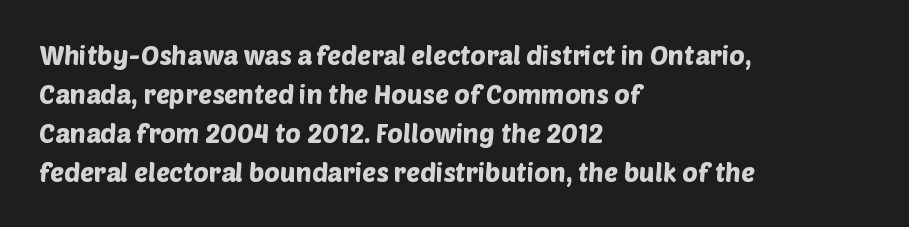
The image shows 26 px text type; set left-aligned, normal line spacing (1.5x), normal letter spacing, not underlined.
